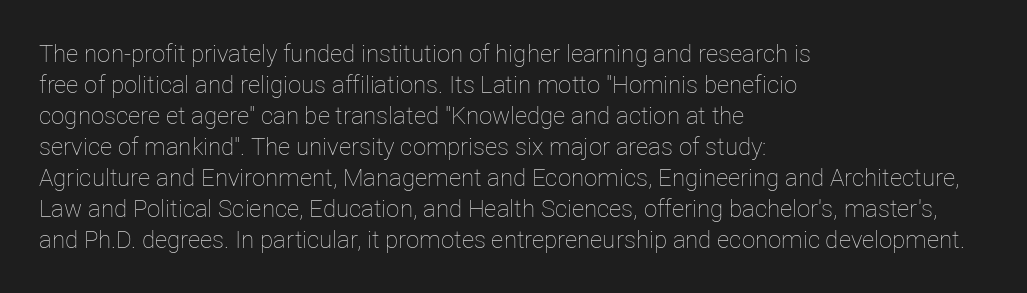
These lines keep a tight, regular rhythm from letter to letter. Notice how descenders clear the ascenders below comfortably — that's standard leading. These lines were composed using upright roman letters. One-word summary of the alignment: left. Nobody drew a line under any word here. The typesetting does not lean heavy: it is not bold.
